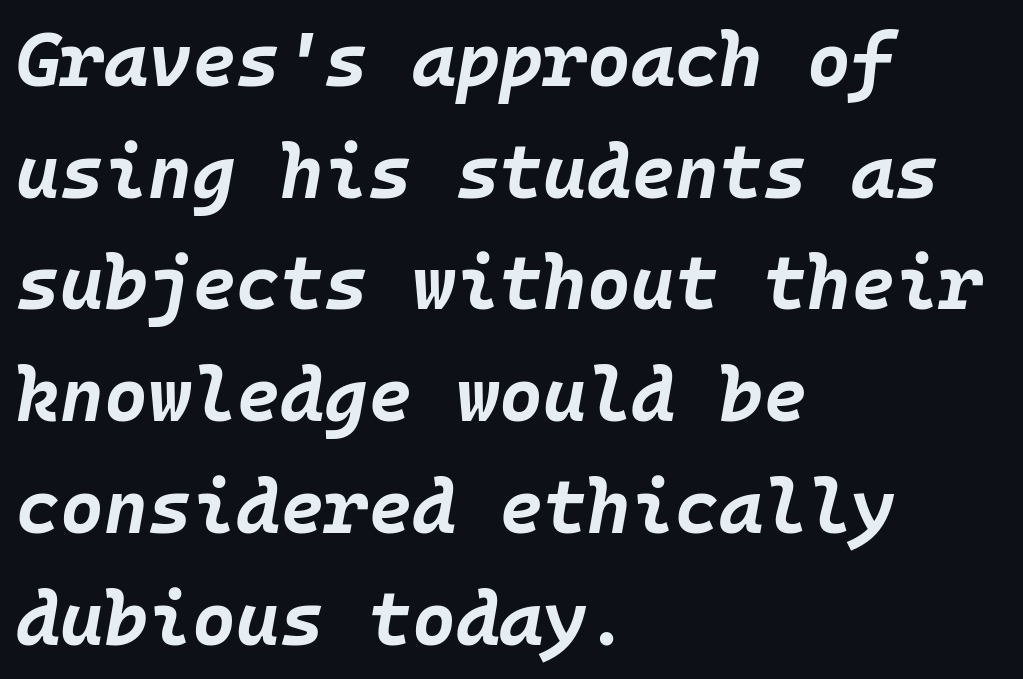
{"italic": "yes", "lean": "right", "slant_degrees": 10, "bold": "yes", "weight": "bold", "width": "normal", "stroke_contrast": "low", "x_height": "large", "monospaced": "yes", "underline": "no", "align": "left", "line_spacing": "normal", "line_spacing_ratio": 1.49, "letter_spacing": "normal", "letter_spacing_em": 0.0, "glyph_px": 75}
